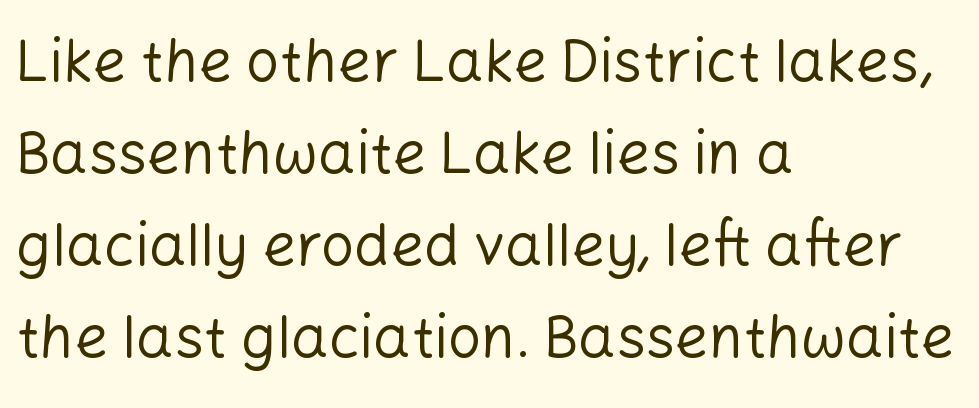
Lines of text with bare space underneath. When letters stand straight like this, we call the style roman or upright. How are the letters spaced? Ordinarily, with no added tracking. Weight: regular or lighter. Interline gaps are of average width in this sample.
